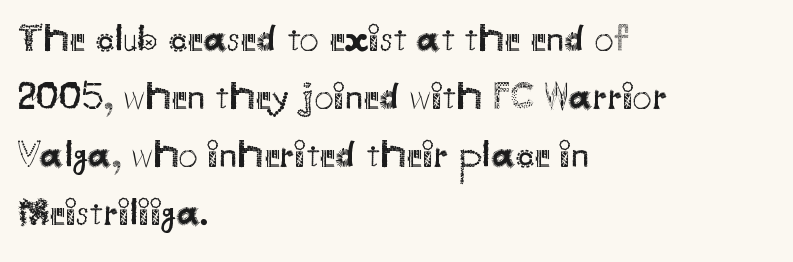
Q: Is the text bold? A: No.
Q: Is the text italic (slanted)? A: No, it is upright.
Q: Is the typeface a serif or a sans-serif typeface? A: Sans-serif.
Q: Is the text underlined? A: No.
Q: How is the paragraph aligned? A: Left-aligned.
Q: Is the spacing between letters normal or unusually wide? A: Normal.
Q: Is the spacing between lines tight, normal or loose? A: Normal.
Q: Width (condensed, normal, or wide)? A: Normal.
Q: Stroke contrast? A: Medium.
Q: x-height? A: Small.
Q: Monospaced? A: No.
